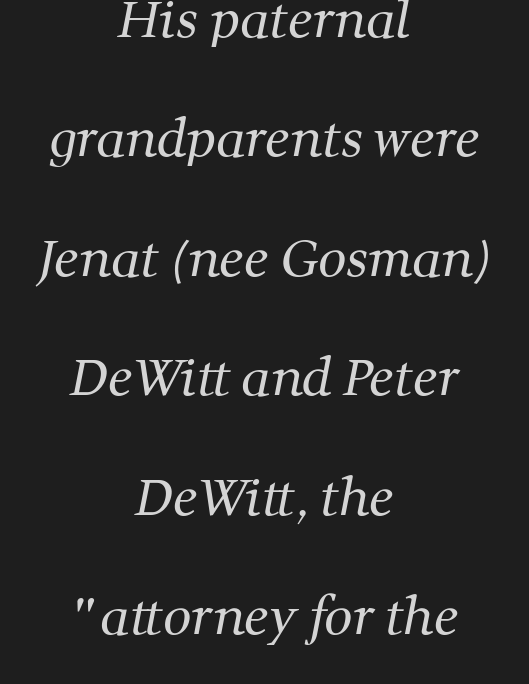
Short and long lines alike share a common midpoint. This rendering leaves character spacing at its baseline value. The face used here is proportionally spaced, like ordinary book or web type. What's the leading like? Stretched, with rows far apart.
